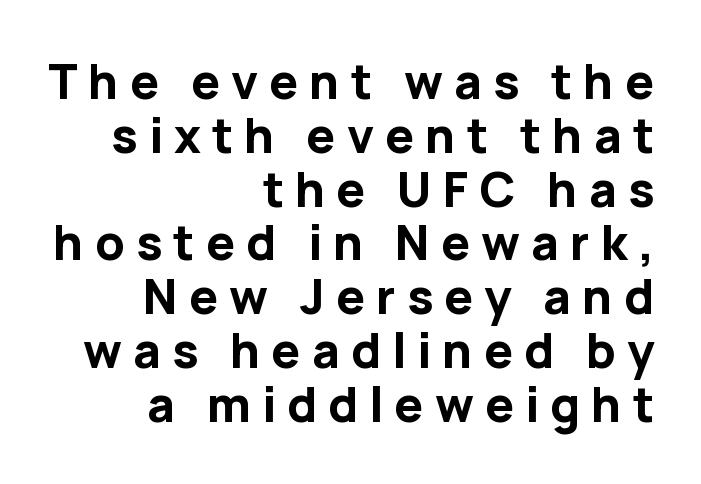
Q: Is the text bold? A: Yes.
Q: Is the text italic (slanted)? A: No, it is upright.
Q: Is the typeface a serif or a sans-serif typeface? A: Sans-serif.
Q: Is the text underlined? A: No.
Q: How is the paragraph aligned? A: Right-aligned.
Q: Is the spacing between letters normal or unusually wide? A: Unusually wide.
Q: Is the spacing between lines tight, normal or loose? A: Tight.
Q: Width (condensed, normal, or wide)? A: Normal.
Q: Stroke contrast? A: Low.
Q: x-height? A: Medium.
Q: Monospaced? A: No.
